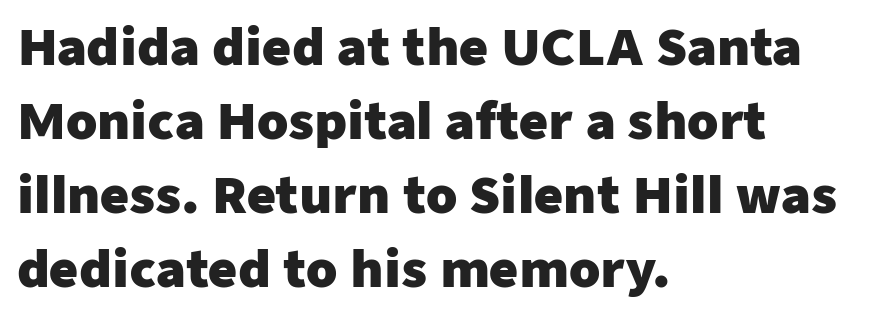
The rendering uses natural spacing where letterforms have individual widths. The lines in this sample share a left origin and differ only in where they stop. Words appear dense and cohesive because spacing is normal. These lines were composed using upright roman letters. The characters display no serif detailing; their extremities are plain.
